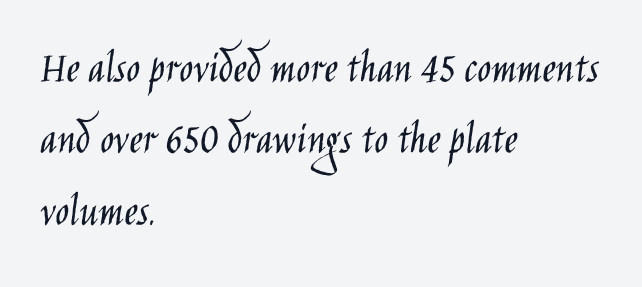
{"serif": "no", "bold": "no", "weight": "light", "width": "condensed", "stroke_contrast": "low", "x_height": "large", "monospaced": "no", "underline": "no", "align": "left", "line_spacing": "normal", "line_spacing_ratio": 1.55, "letter_spacing": "normal", "letter_spacing_em": 0.0, "glyph_px": 46}
